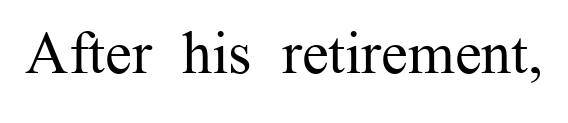
The image shows 60 px regular-weight serif type, upright; set normal letter spacing, not underlined; medium stroke contrast and a medium x-height.
